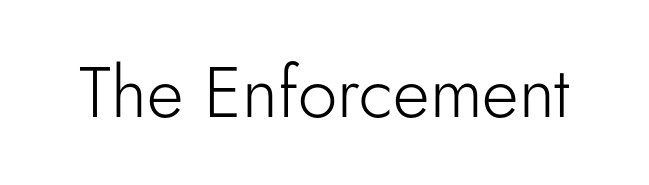
Q: Is the text bold? A: No.
Q: Is the text italic (slanted)? A: No, it is upright.
Q: Is the typeface a serif or a sans-serif typeface? A: Sans-serif.
Q: Is the text underlined? A: No.
Q: Is the spacing between letters normal or unusually wide? A: Normal.
Q: Width (condensed, normal, or wide)? A: Normal.
Q: Stroke contrast? A: Low.
Q: x-height? A: Small.
Q: Monospaced? A: No.
